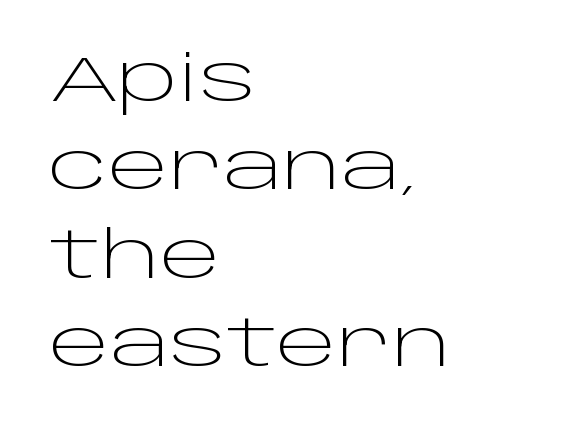
{"serif": "no", "italic": "no", "bold": "no", "weight": "light", "width": "wide", "stroke_contrast": "low", "x_height": "large", "monospaced": "no", "underline": "no", "align": "left", "line_spacing": "normal", "line_spacing_ratio": 1.36, "letter_spacing": "normal", "letter_spacing_em": 0.0, "glyph_px": 65}
